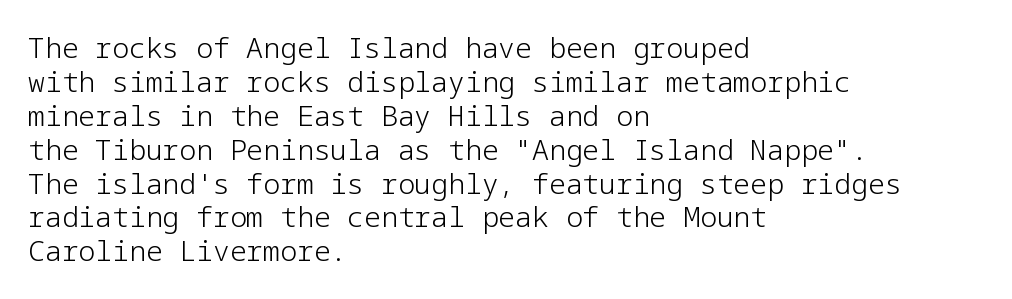
The image shows 28 px light sans-serif type, upright; set left-aligned, line spacing 1.21x, normal letter spacing, not underlined; low stroke contrast and a medium x-height.
